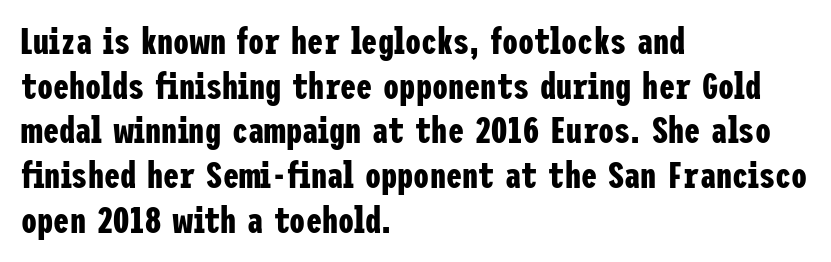
{"serif": "no", "italic": "no", "bold": "yes", "weight": "bold", "width": "condensed", "stroke_contrast": "low", "x_height": "medium", "underline": "no", "align": "left", "line_spacing_ratio": 1.24, "letter_spacing": "normal", "letter_spacing_em": 0.0, "glyph_px": 36}
